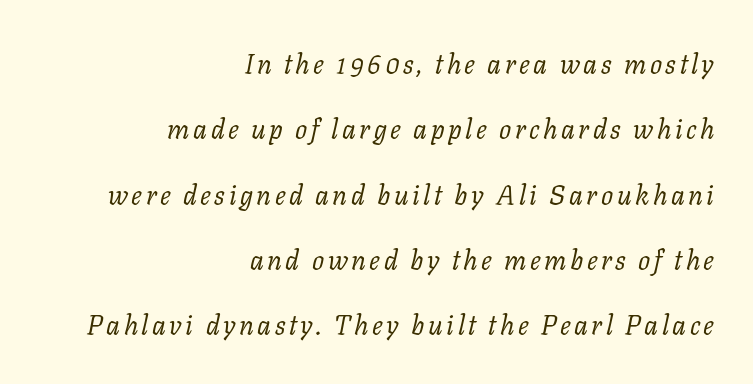
Q: Is the text bold? A: No.
Q: Is the text italic (slanted)? A: Yes, it leans right by about 11 degrees.
Q: Is the text underlined? A: No.
Q: How is the paragraph aligned? A: Right-aligned.
Q: Is the spacing between lines tight, normal or loose? A: Loose.
